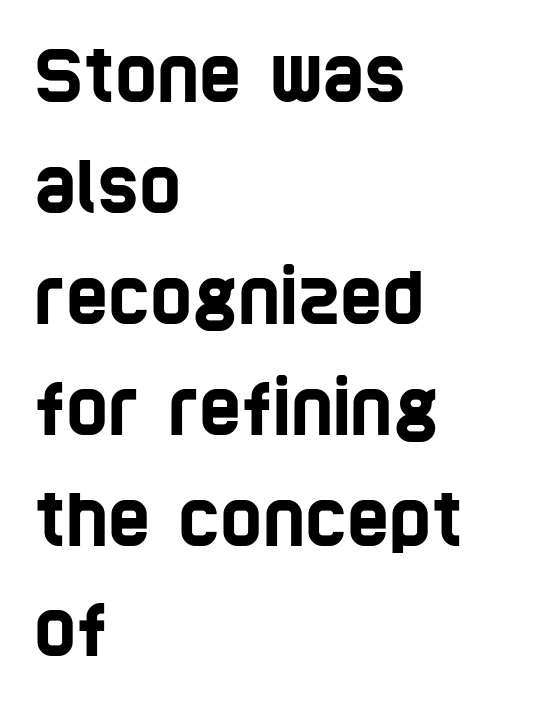
The image shows 72 px condensed sans-serif type; set left-aligned, normal line spacing (1.54x), normal letter spacing, not underlined; low stroke contrast and a large x-height.
